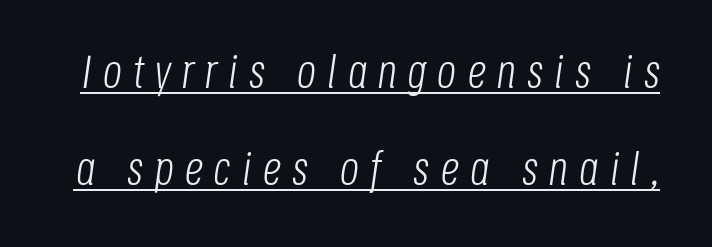
A typesetter would mark this as italic. Note the varied advance widths — an 'i' is clearly narrower than an 'm'. The tracking jumps out immediately: characters are airy and widely separated. Loosely led — the rows are spread out. No letter is thick-stroked: the sample isn't bold. Honestly, the underline is the first thing you notice here.
